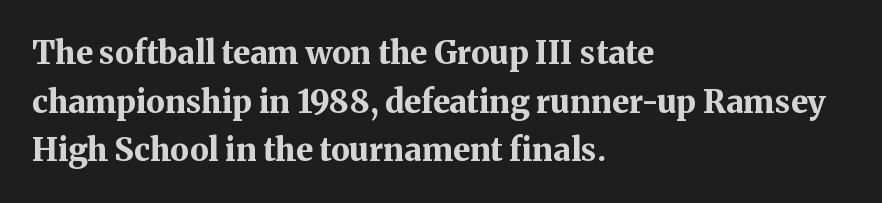
Note the varied advance widths — an 'i' is clearly narrower than an 'm'. Does the type have serifs? Yes, each stem ends in a small foot. What stands out about the letter spacing? Nothing — it is the standard amount. A normal amount of white space separates one row of letters from the next.
